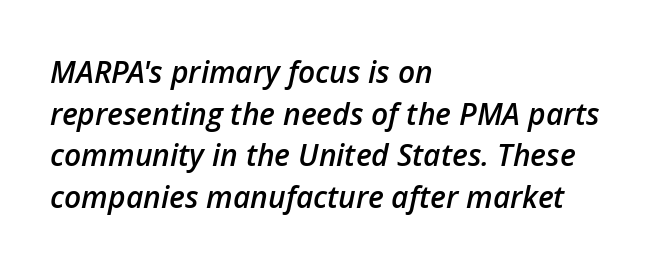
The image shows 30 px semibold type, italic (leaning right); set left-aligned, normal line spacing (1.39x), normal letter spacing, not underlined; low stroke contrast and a medium x-height.
